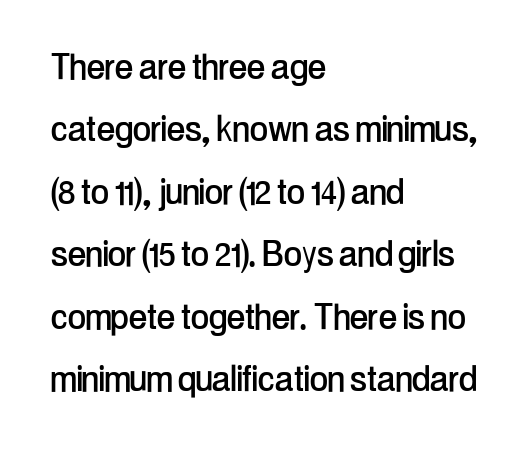
Q: Is the text italic (slanted)? A: No, it is upright.
Q: Is the typeface a serif or a sans-serif typeface? A: Sans-serif.
Q: Is the text underlined? A: No.
Q: How is the paragraph aligned? A: Left-aligned.
Q: Is the spacing between letters normal or unusually wide? A: Normal.
Q: Is the spacing between lines tight, normal or loose? A: Normal.
Q: Width (condensed, normal, or wide)? A: Condensed.
Q: Stroke contrast? A: Low.
Q: x-height? A: Medium.
Q: Monospaced? A: No.
